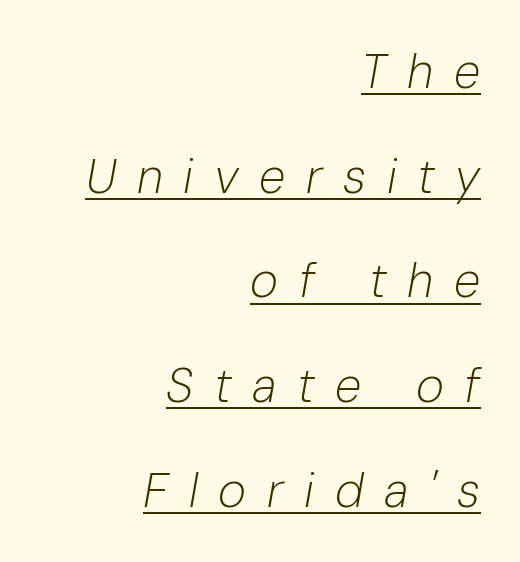
{"italic": "yes", "lean": "right", "slant_degrees": 10, "bold": "no", "weight": "light", "width": "normal", "stroke_contrast": "low", "x_height": "medium", "monospaced": "no", "underline": "yes", "align": "right", "line_spacing": "loose", "line_spacing_ratio": 2.18, "letter_spacing": "wide", "letter_spacing_em": 0.43, "glyph_px": 48}
